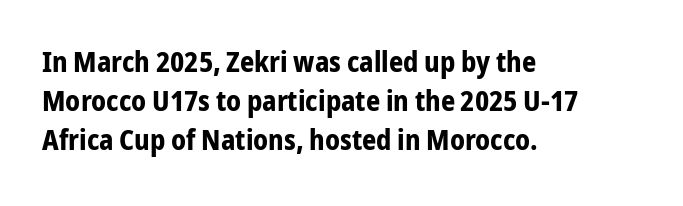
The image shows 28 px bold, condensed sans-serif type, upright; set left-aligned, normal line spacing (1.4x), normal letter spacing, not underlined; low stroke contrast and a medium x-height.
